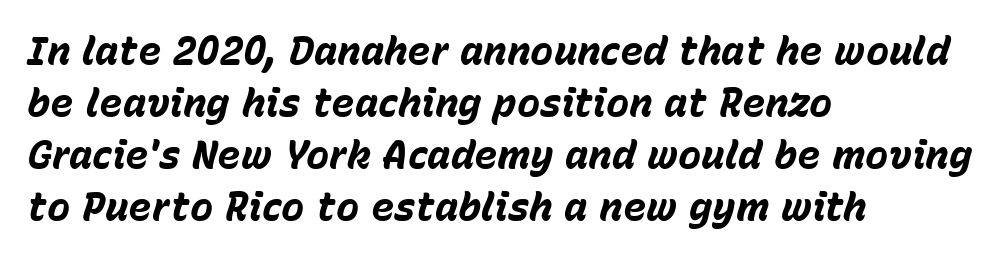
Tracking value appears to be zero — textbook default spacing. Successive baselines arrive at the customary interval. The rendering applies a slant to the glyphs. Compared with a centered layout, this one pins lines to the left instead. A bare baseline throughout the passage.
